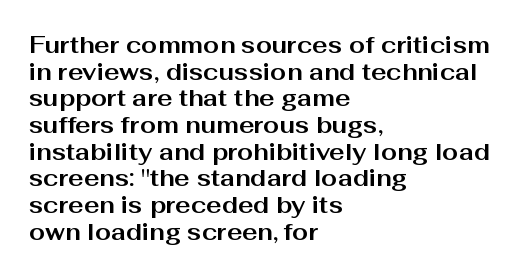
These words are printed bold, with thick strokes throughout. Nothing unusual about the tracking: characters are spaced as the font intends. Horizontal alignment here is leftward, the default for most running prose. Each row of text sits above clean, open space. The letters stand upright; this is a roman face.
